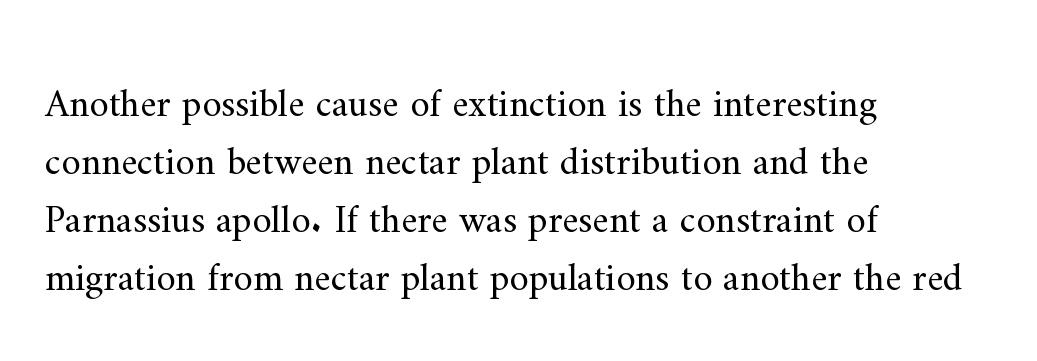
Underline: absent. Tall strokes in this sample are plumb rather than angled. Which margin do the lines hug? The left one — the right edge is uneven. Tracking here is standard; glyphs follow each other at the usual distance. Character widths vary here, with narrow letters taking less room than wide ones. The weight would be labelled regular, book, light, or lighter still.
